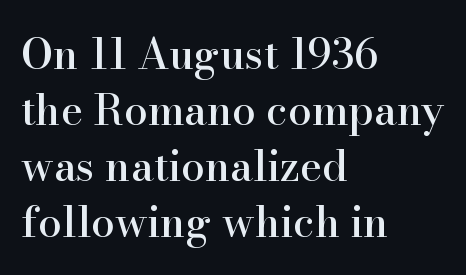
The image shows 42 px serif type, upright; set left-aligned, normal line spacing (1.33x), normal letter spacing, not underlined; high stroke contrast and a small x-height.
